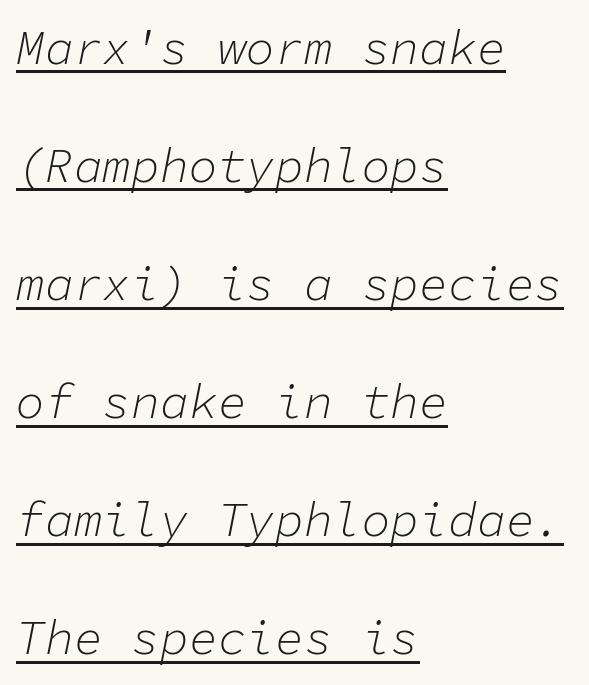
The image shows 48 px light type, italic (leaning right), monospaced; set left-aligned, loose line spacing (2.46x), normal letter spacing, underlined; low stroke contrast and a medium x-height.
